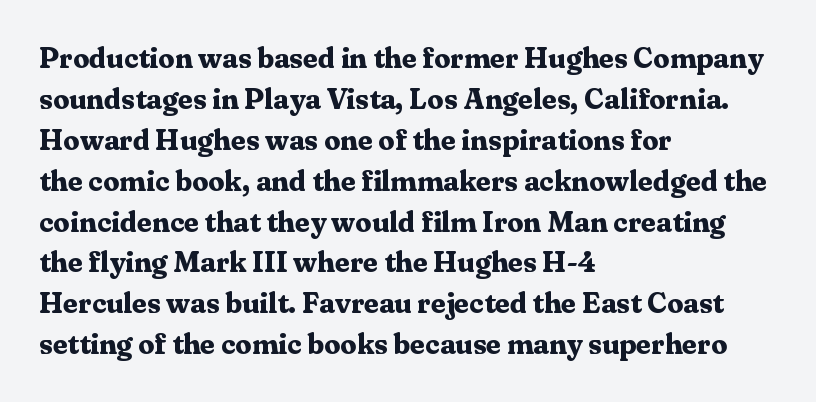
The image shows 29 px bold serif type, upright; set left-aligned, normal line spacing (1.41x), normal letter spacing, not underlined; medium stroke contrast and a medium x-height.
